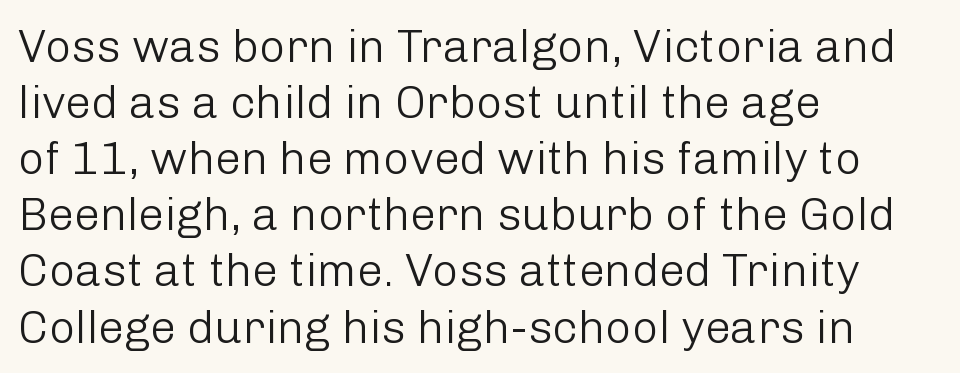
{"serif": "no", "italic": "no", "bold": "no", "weight": "light", "width": "normal", "stroke_contrast": "low", "x_height": "medium", "monospaced": "no", "underline": "no", "align": "left", "line_spacing_ratio": 1.22, "letter_spacing": "normal", "letter_spacing_em": 0.0, "glyph_px": 46}
